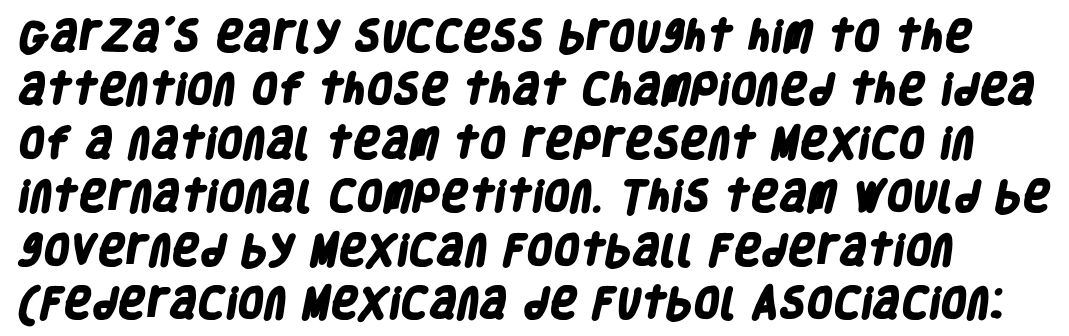
{"serif": "no", "bold": "yes", "weight": "heavy", "width": "condensed", "stroke_contrast": "low", "x_height": "large", "monospaced": "no", "underline": "no", "line_spacing": "normal", "line_spacing_ratio": 1.57, "letter_spacing": "normal", "letter_spacing_em": 0.0, "glyph_px": 34}
